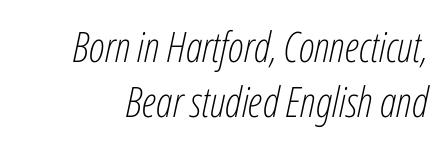
{"italic": "yes", "lean": "right", "slant_degrees": 12, "bold": "no", "weight": "light", "width": "condensed", "stroke_contrast": "low", "x_height": "medium", "monospaced": "no", "underline": "no", "line_spacing": "normal", "line_spacing_ratio": 1.3, "letter_spacing": "normal", "letter_spacing_em": 0.0, "glyph_px": 42}
